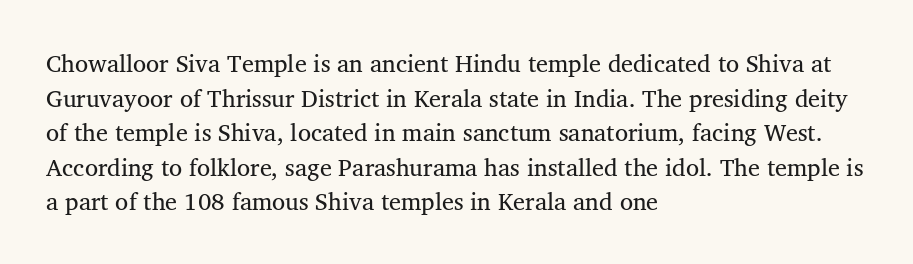
{"bold": "no", "underline": "no", "align": "left", "line_spacing": "normal", "line_spacing_ratio": 1.44, "letter_spacing": "normal", "letter_spacing_em": 0.0, "glyph_px": 24}
